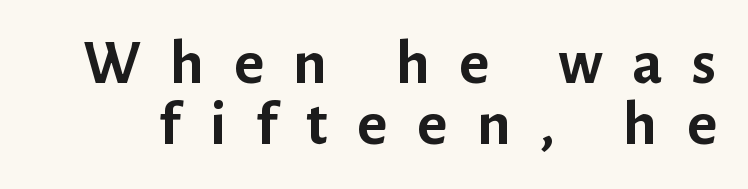
{"serif": "no", "italic": "no", "bold": "yes", "weight": "semibold", "width": "normal", "stroke_contrast": "low", "x_height": "medium", "monospaced": "no", "underline": "no", "line_spacing": "tight", "line_spacing_ratio": 0.96, "letter_spacing": "wide", "letter_spacing_em": 0.46, "glyph_px": 64}
